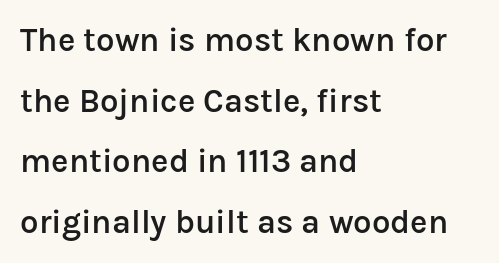
{"serif": "no", "italic": "no", "bold": "semi", "weight": "semibold", "width": "normal", "stroke_contrast": "low", "x_height": "medium", "monospaced": "no", "underline": "no", "align": "left", "line_spacing_ratio": 1.84, "letter_spacing": "normal", "letter_spacing_em": 0.0, "glyph_px": 33}
